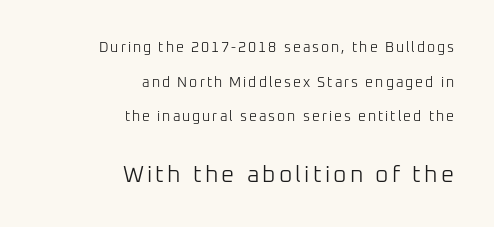
The image shows 23 px text type, upright; set right-aligned, loose line spacing (2.48x), not underlined; the second (bottom) block is 1.64x larger.
